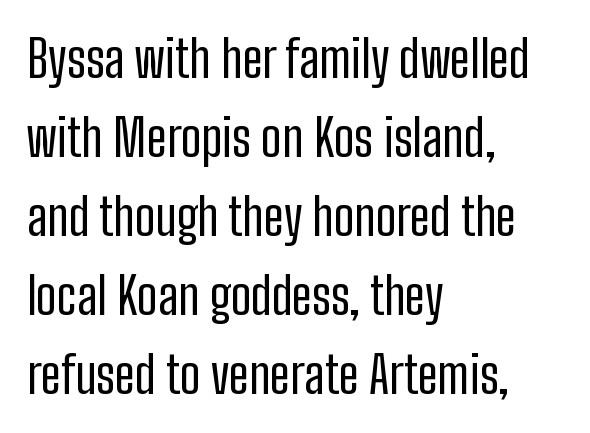
The image shows 51 px regular-weight, condensed sans-serif type, upright; set left-aligned, normal line spacing (1.55x), normal letter spacing, not underlined; low stroke contrast and a medium x-height.
